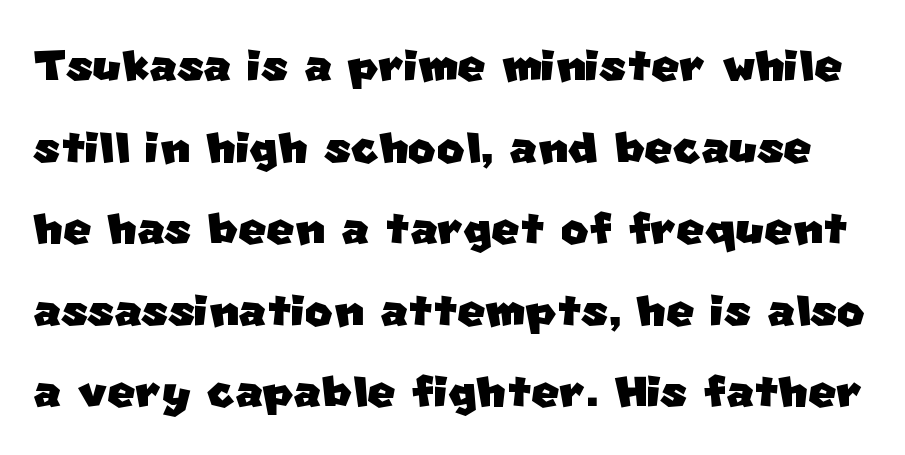
{"serif": "no", "width": "normal", "stroke_contrast": "low", "x_height": "large", "monospaced": "no", "underline": "no", "line_spacing": "normal", "line_spacing_ratio": 1.36, "letter_spacing": "normal", "letter_spacing_em": 0.0, "glyph_px": 60}
